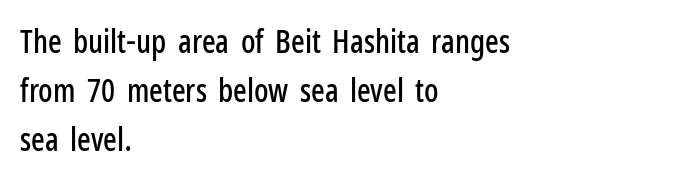
The image shows 32 px condensed sans-serif type, upright; set left-aligned, normal line spacing (1.53x), normal letter spacing, not underlined; low stroke contrast and a medium x-height.
